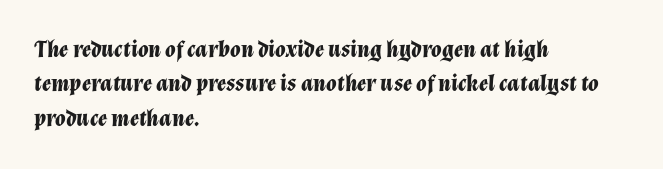
The image shows 24 px bold type, italic (leaning right); set left-aligned, normal line spacing (1.43x), normal letter spacing, not underlined.
